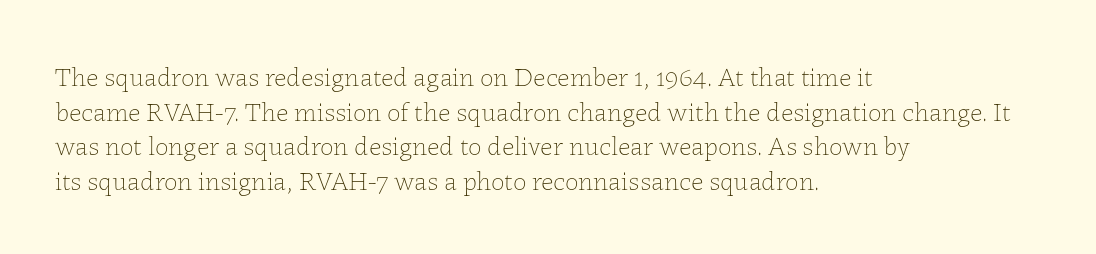
{"italic": "no", "bold": "no", "underline": "no", "align": "left", "line_spacing": "normal", "line_spacing_ratio": 1.28, "letter_spacing": "normal", "letter_spacing_em": 0.0, "glyph_px": 27}
